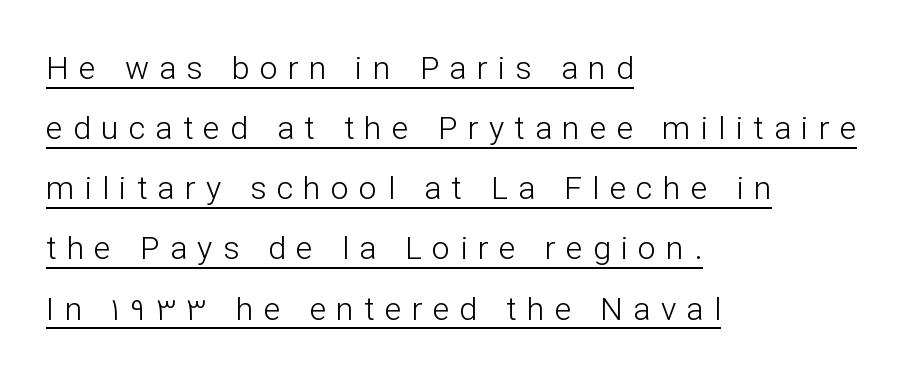
Q: Is the text bold? A: No.
Q: Is the text italic (slanted)? A: No, it is upright.
Q: Is the typeface a serif or a sans-serif typeface? A: Sans-serif.
Q: Is the text underlined? A: Yes.
Q: How is the paragraph aligned? A: Left-aligned.
Q: Is the spacing between letters normal or unusually wide? A: Unusually wide.
Q: Width (condensed, normal, or wide)? A: Normal.
Q: Stroke contrast? A: Low.
Q: x-height? A: Medium.
Q: Monospaced? A: No.
